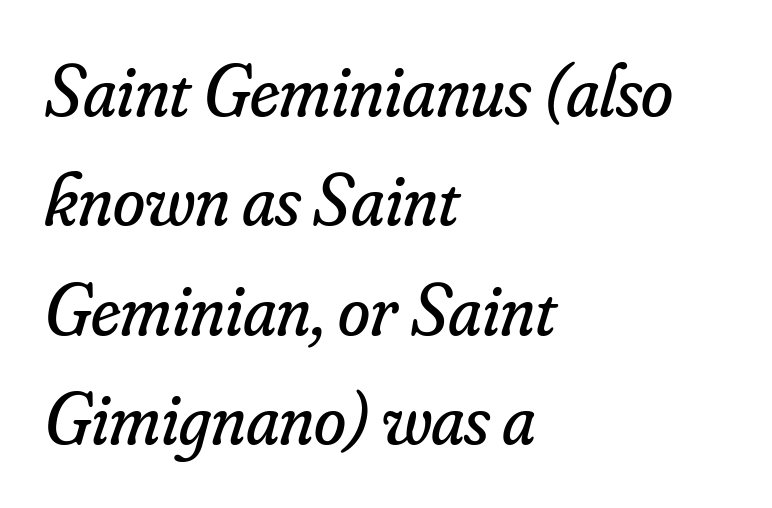
{"serif": "yes", "italic": "yes", "lean": "right", "slant_degrees": 16, "bold": "no", "weight": "regular", "width": "normal", "stroke_contrast": "low", "x_height": "small", "monospaced": "no", "underline": "no", "align": "left", "line_spacing": "normal", "line_spacing_ratio": 1.5, "letter_spacing": "normal", "letter_spacing_em": 0.0, "glyph_px": 73}
